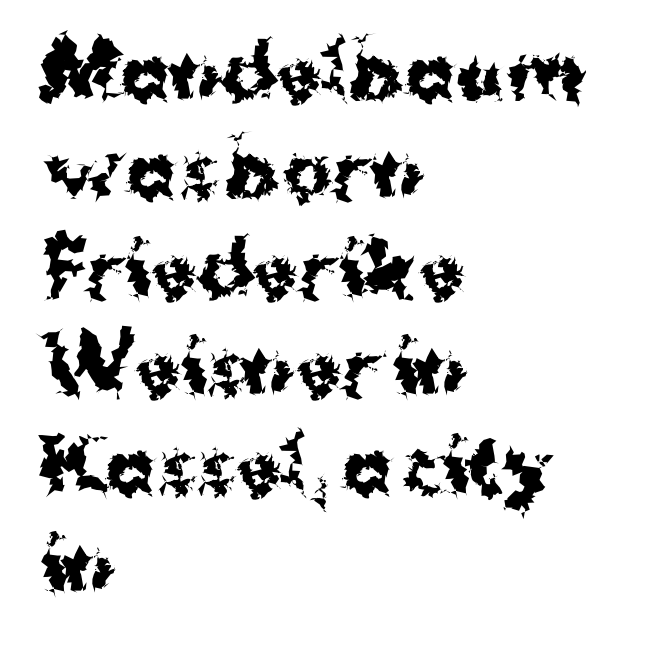
{"serif": "no", "italic": "no", "bold": "yes", "weight": "bold", "width": "normal", "stroke_contrast": "medium", "x_height": "medium", "monospaced": "no", "underline": "no", "align": "left", "line_spacing": "normal", "line_spacing_ratio": 1.33, "letter_spacing": "normal", "letter_spacing_em": 0.0, "glyph_px": 74}
